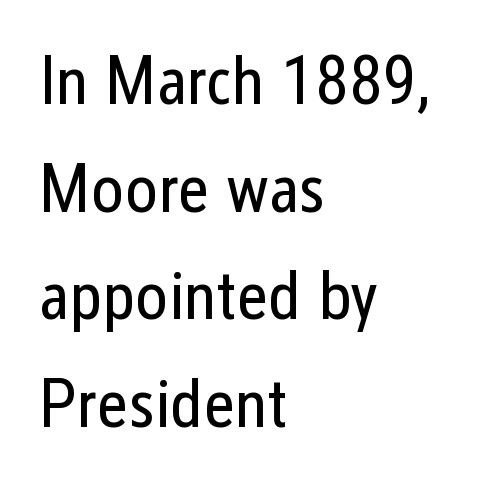
Q: Is the text bold? A: No.
Q: Is the text italic (slanted)? A: No, it is upright.
Q: Is the typeface a serif or a sans-serif typeface? A: Sans-serif.
Q: Is the text underlined? A: No.
Q: How is the paragraph aligned? A: Left-aligned.
Q: Is the spacing between letters normal or unusually wide? A: Normal.
Q: Is the spacing between lines tight, normal or loose? A: Normal.
Q: Width (condensed, normal, or wide)? A: Condensed.
Q: Stroke contrast? A: Low.
Q: x-height? A: Medium.
Q: Monospaced? A: No.
